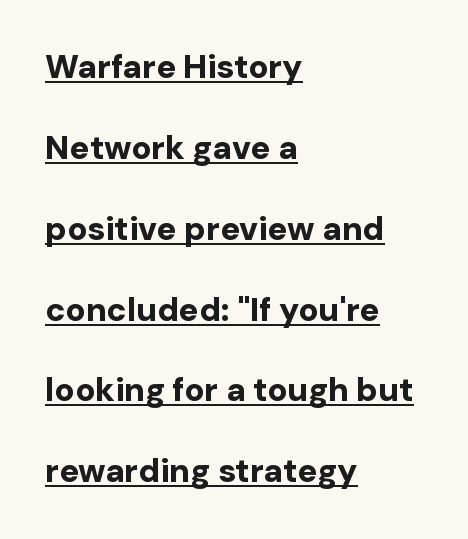
{"serif": "no", "italic": "no", "bold": "yes", "weight": "bold", "width": "normal", "stroke_contrast": "low", "x_height": "medium", "monospaced": "no", "underline": "yes", "align": "left", "line_spacing": "loose", "line_spacing_ratio": 2.45, "letter_spacing": "normal", "letter_spacing_em": 0.0, "glyph_px": 33}
